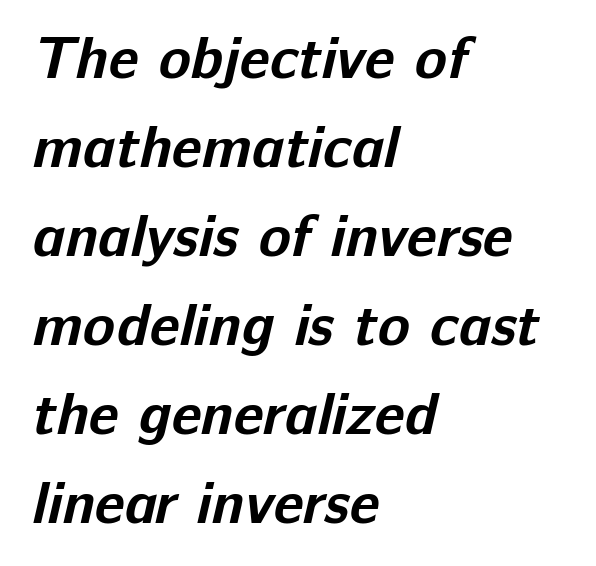
Nope, no serifs anywhere on these letters. Honestly, the row spacing looks completely unremarkable. Inter-character spacing is left at the font's built-in metrics. A typesetter would call this proportional, since set widths differ per character. Short and long lines alike share a common starting point at left. Nobody drew a line under any word here.
